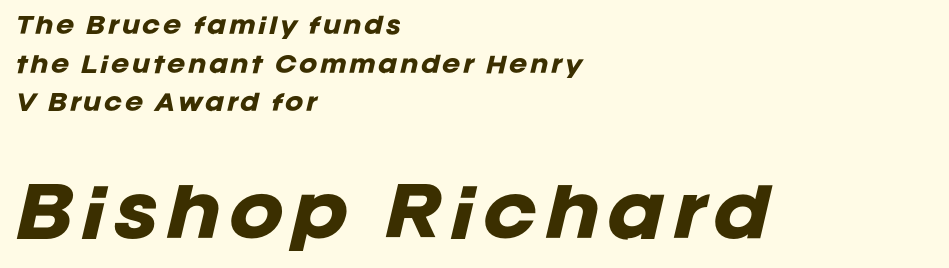
The image shows 66 px heavy type, italic (leaning right); set left-aligned, line spacing 1.76x, not underlined; the second (bottom) block is 3.0x larger; low stroke contrast and a large x-height.
